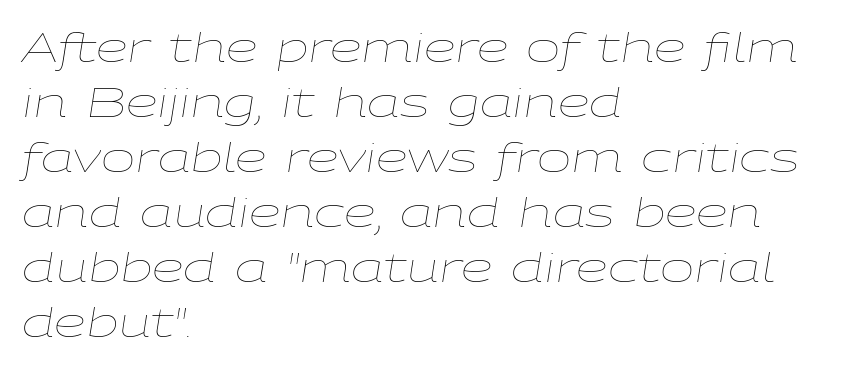
{"italic": "yes", "lean": "right", "slant_degrees": 9, "bold": "no", "weight": "thin", "width": "wide", "stroke_contrast": "low", "x_height": "medium", "monospaced": "no", "underline": "no", "align": "left", "line_spacing": "normal", "line_spacing_ratio": 1.34, "letter_spacing": "normal", "letter_spacing_em": 0.0, "glyph_px": 41}
